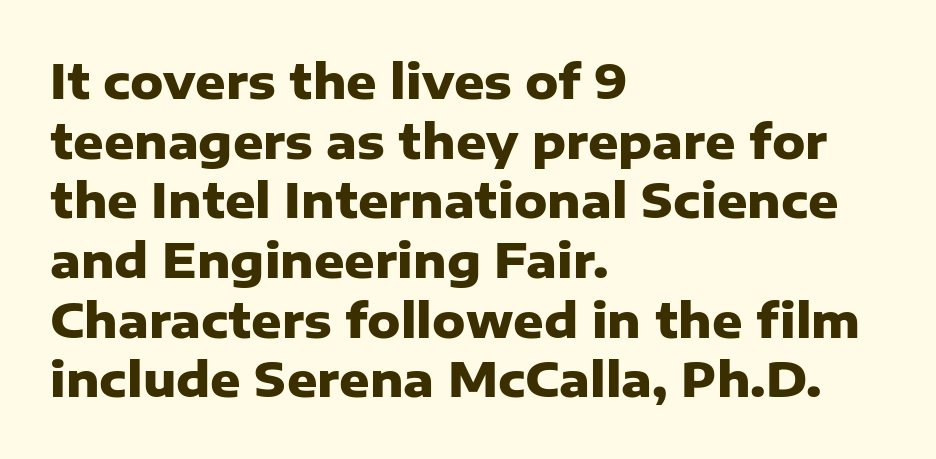
Q: Is the text bold? A: Yes.
Q: Is the text italic (slanted)? A: No, it is upright.
Q: Is the typeface a serif or a sans-serif typeface? A: Sans-serif.
Q: Is the text underlined? A: No.
Q: How is the paragraph aligned? A: Left-aligned.
Q: Is the spacing between letters normal or unusually wide? A: Normal.
Q: Is the spacing between lines tight, normal or loose? A: Normal.
Q: Width (condensed, normal, or wide)? A: Normal.
Q: Stroke contrast? A: Low.
Q: x-height? A: Medium.
Q: Monospaced? A: No.
